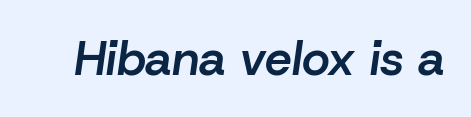
If you drew a line through each stem, it would be angled. Clear beneath every line of the passage. The horizontal fit of the characters is conventional and even. How heavy is the stroke? Medium-heavy — a semibold, shy of bold.
